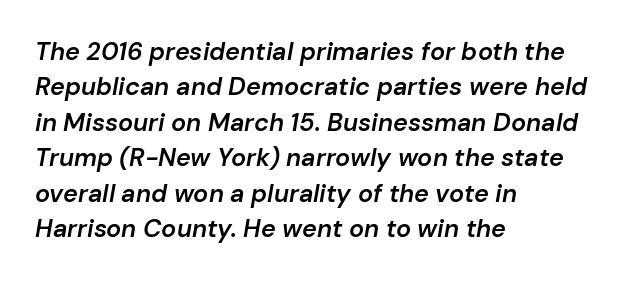
The image shows 25 px text type, italic (leaning right); set left-aligned, normal line spacing (1.42x), normal letter spacing, not underlined.
